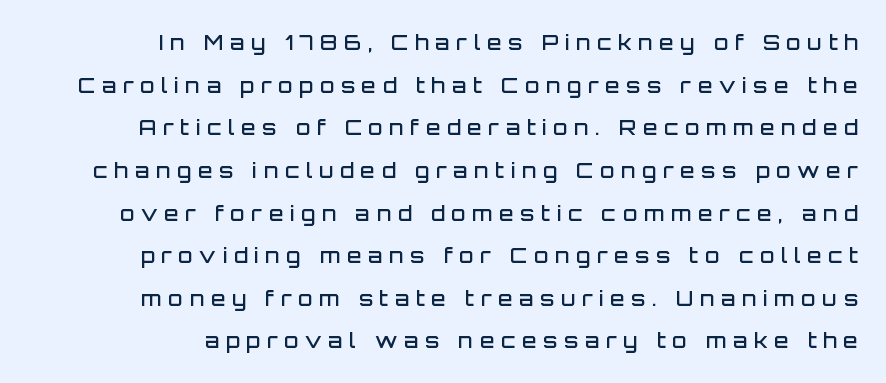
{"italic": "no", "bold": "semi", "underline": "no", "align": "right", "line_spacing": "loose", "line_spacing_ratio": 2.03, "letter_spacing": "wide", "letter_spacing_em": 0.31, "glyph_px": 21}
